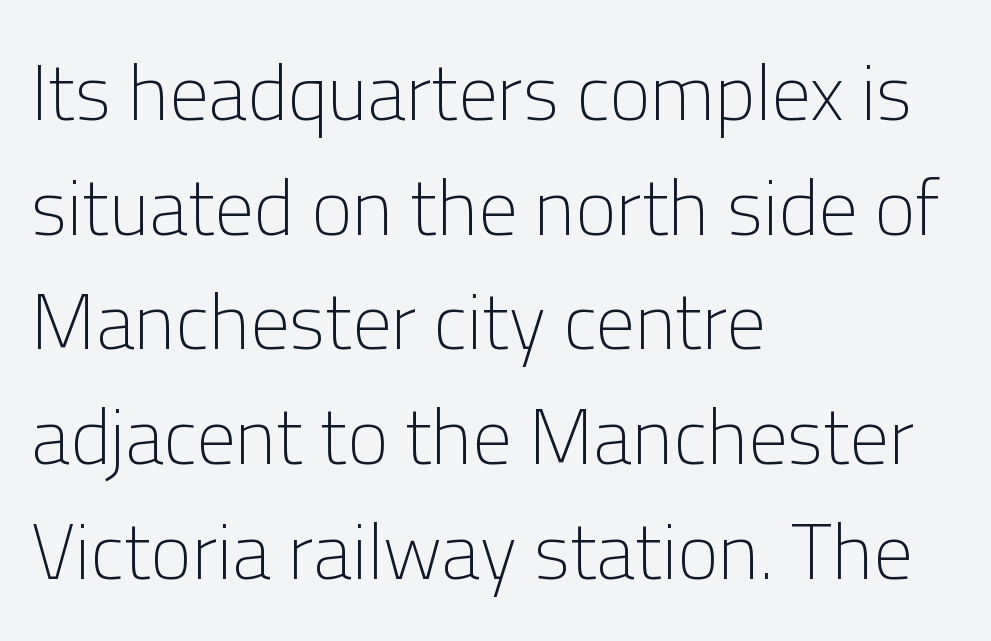
Q: Is the text bold? A: No.
Q: Is the text italic (slanted)? A: No, it is upright.
Q: Is the typeface a serif or a sans-serif typeface? A: Sans-serif.
Q: Is the text underlined? A: No.
Q: How is the paragraph aligned? A: Left-aligned.
Q: Is the spacing between letters normal or unusually wide? A: Normal.
Q: Is the spacing between lines tight, normal or loose? A: Normal.
Q: Width (condensed, normal, or wide)? A: Normal.
Q: Stroke contrast? A: Low.
Q: x-height? A: Medium.
Q: Monospaced? A: No.
